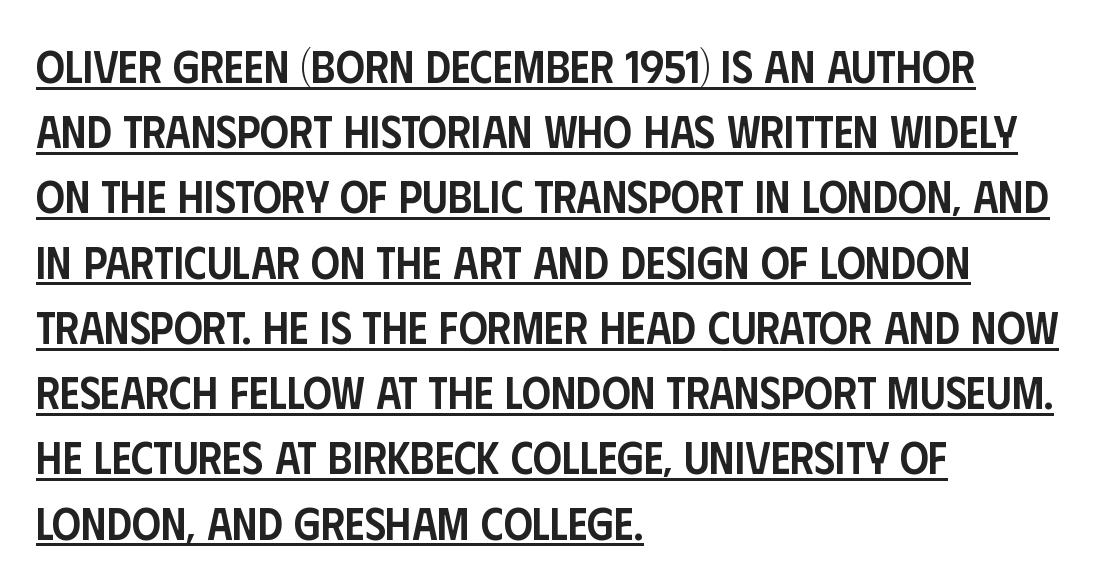
Q: Is the text bold? A: Semi-bold.
Q: Is the text italic (slanted)? A: No, it is upright.
Q: Is the typeface a serif or a sans-serif typeface? A: Sans-serif.
Q: Is the text underlined? A: Yes.
Q: How is the paragraph aligned? A: Left-aligned.
Q: Is the spacing between letters normal or unusually wide? A: Normal.
Q: Is the spacing between lines tight, normal or loose? A: Normal.
Q: Width (condensed, normal, or wide)? A: Condensed.
Q: Stroke contrast? A: Low.
Q: x-height? A: Large.
Q: Monospaced? A: No.
